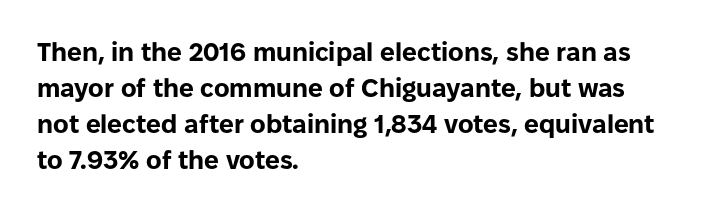
Clear beneath every line of the passage. The typography opts for an upright posture over an oblique one. Evenly set lines give the paragraph a standard silhouette. Standard letterfit; no display-style spreading of the glyphs. The compositor pushed each line to the left boundary.
